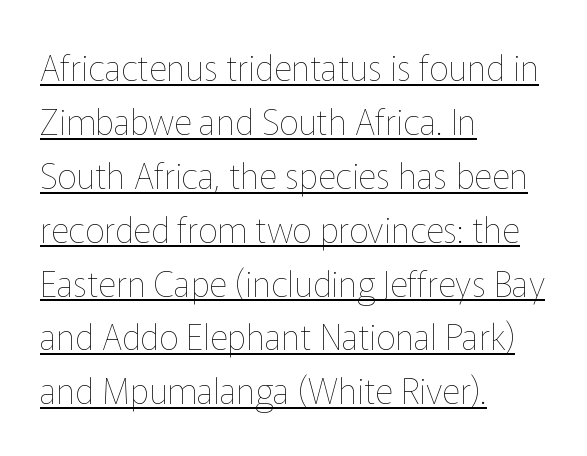
The image shows 35 px thin type, upright; set left-aligned, normal line spacing (1.54x), normal letter spacing, underlined; low stroke contrast and a medium x-height.
